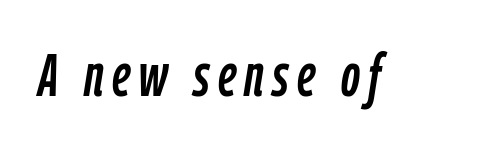
Q: Is the text italic (slanted)? A: Yes, it leans right by about 9 degrees.
Q: Is the text underlined? A: No.
Q: Width (condensed, normal, or wide)? A: Condensed.
Q: Stroke contrast? A: Low.
Q: x-height? A: Medium.
Q: Monospaced? A: No.
